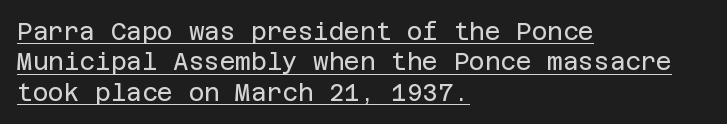
{"italic": "no", "bold": "no", "underline": "yes", "align": "left", "line_spacing": "normal", "line_spacing_ratio": 1.27, "letter_spacing": "normal", "letter_spacing_em": 0.0, "glyph_px": 24}
